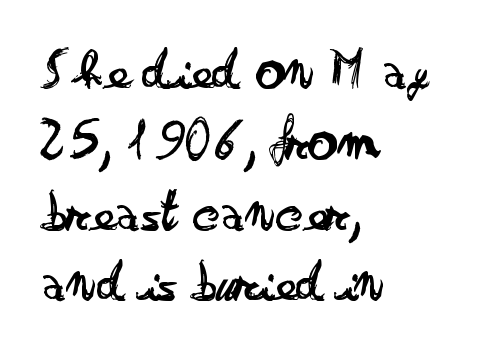
The image shows 58 px regular-weight, wide sans-serif type, upright; set left-aligned, line spacing 1.22x, normal letter spacing, not underlined; low stroke contrast and a small x-height.
